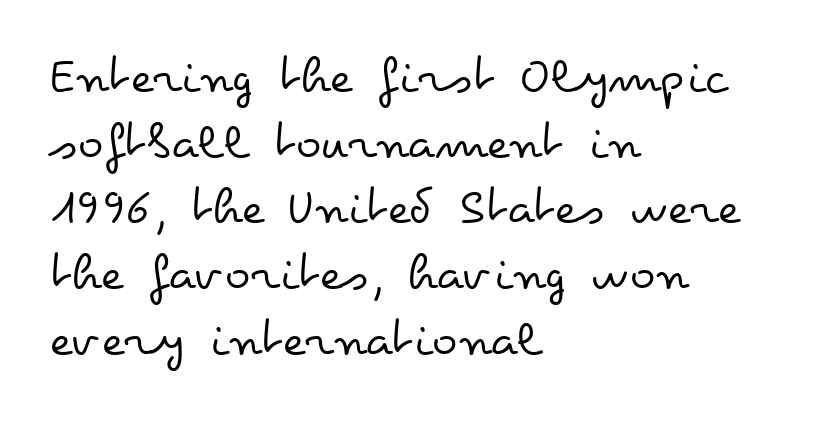
The passage shown has conventional tracking throughout. Spacing verdict: proportional, widths tailored to each character. Line beginnings align vertically; line endings do not. Unbolded letterforms with no extra heft. The space directly below the letters is spotless. No italicization has been applied; the sample stays upright.
